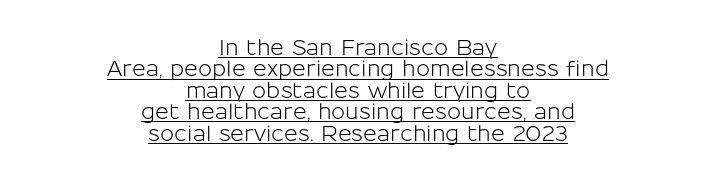
{"italic": "no", "underline": "yes", "align": "center", "line_spacing": "tight", "line_spacing_ratio": 1.02, "letter_spacing": "normal", "letter_spacing_em": 0.0, "glyph_px": 21}
